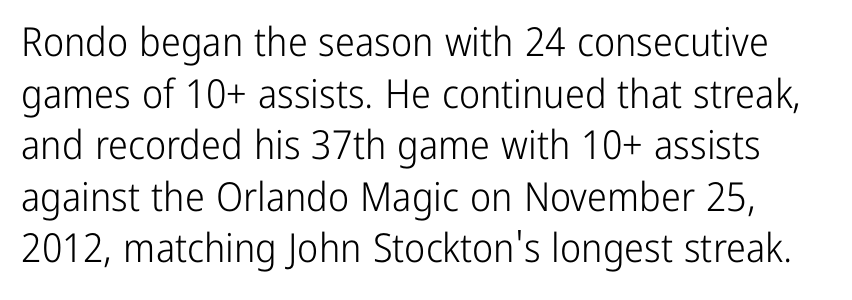
{"serif": "no", "italic": "no", "bold": "no", "weight": "light", "width": "condensed", "stroke_contrast": "low", "x_height": "medium", "monospaced": "no", "underline": "no", "line_spacing": "normal", "line_spacing_ratio": 1.29, "letter_spacing": "normal", "letter_spacing_em": 0.0, "glyph_px": 40}
